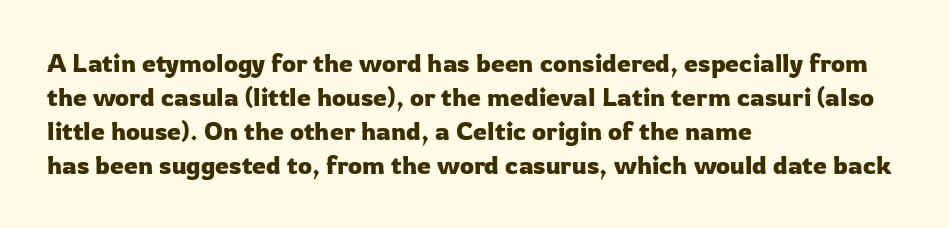
Q: Is the text italic (slanted)? A: No, it is upright.
Q: Is the text underlined? A: No.
Q: How is the paragraph aligned? A: Left-aligned.
Q: Is the spacing between letters normal or unusually wide? A: Normal.
Q: Is the spacing between lines tight, normal or loose? A: Normal.
